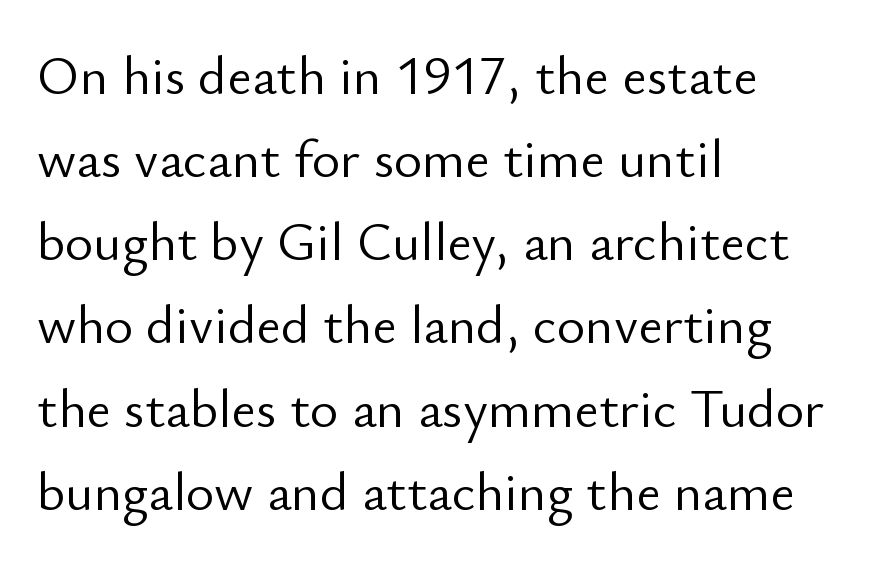
Layout note: lines flush left. You could not count columns in this text — the font is proportionally spaced. Spacing between characters is what you'd get straight out of the box. Serifs: no, the terminals of the letterforms are clean.
